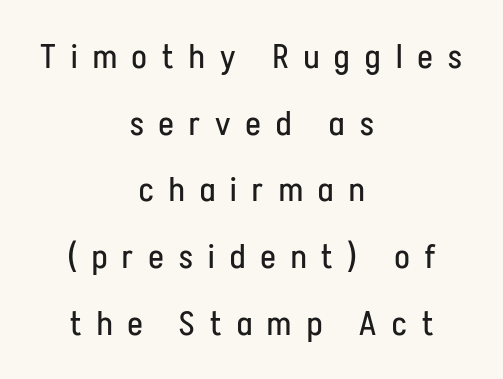
{"serif": "no", "italic": "no", "bold": "no", "weight": "regular", "width": "condensed", "stroke_contrast": "low", "x_height": "medium", "monospaced": "no", "underline": "no", "align": "center", "line_spacing": "loose", "line_spacing_ratio": 1.96, "letter_spacing": "wide", "letter_spacing_em": 0.46, "glyph_px": 34}
